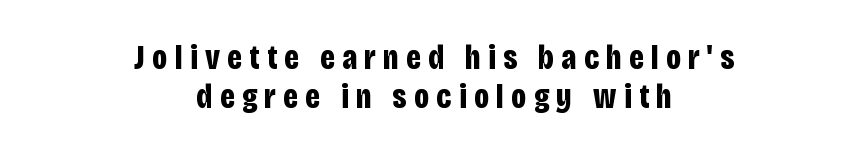
Q: Is the text bold? A: Yes.
Q: Is the text italic (slanted)? A: No, it is upright.
Q: Is the typeface a serif or a sans-serif typeface? A: Sans-serif.
Q: Is the text underlined? A: No.
Q: How is the paragraph aligned? A: Centered.
Q: Is the spacing between letters normal or unusually wide? A: Unusually wide.
Q: Is the spacing between lines tight, normal or loose? A: Tight.
Q: Width (condensed, normal, or wide)? A: Condensed.
Q: Stroke contrast? A: Low.
Q: x-height? A: Large.
Q: Monospaced? A: No.
